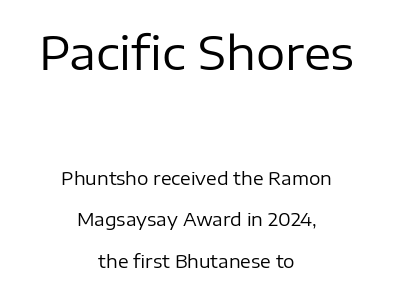
Q: Is the text bold? A: No.
Q: Is the text italic (slanted)? A: No, it is upright.
Q: Is the typeface a serif or a sans-serif typeface? A: Sans-serif.
Q: Is the text underlined? A: No.
Q: How is the paragraph aligned? A: Centered.
Q: Is the spacing between letters normal or unusually wide? A: Normal.
Q: Is the spacing between lines tight, normal or loose? A: Loose.
Q: Which block of text is set in a larger size, the first (top) or the second (bottom)? A: The first (top) one.
Q: Width (condensed, normal, or wide)? A: Normal.
Q: Stroke contrast? A: Low.
Q: x-height? A: Medium.
Q: Monospaced? A: No.
